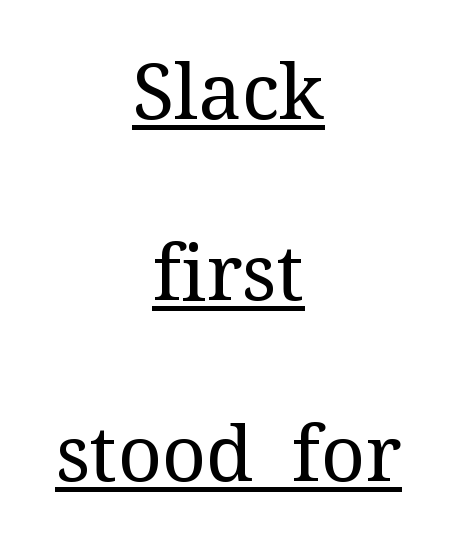
The image shows 77 px regular-weight serif type, upright; set centered, loose line spacing (2.35x), normal letter spacing, underlined; medium stroke contrast and a medium x-height.
